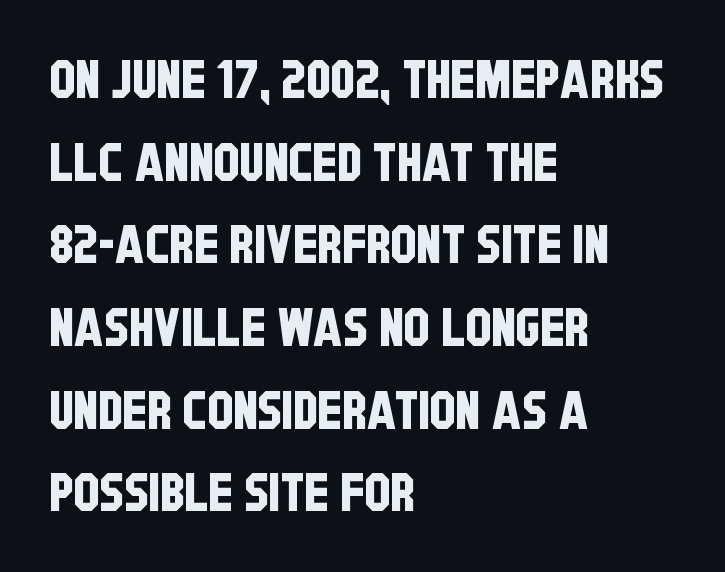
Q: Is the typeface a serif or a sans-serif typeface? A: Sans-serif.
Q: Is the text underlined? A: No.
Q: How is the paragraph aligned? A: Left-aligned.
Q: Is the spacing between letters normal or unusually wide? A: Normal.
Q: Is the spacing between lines tight, normal or loose? A: Normal.
Q: Width (condensed, normal, or wide)? A: Condensed.
Q: Stroke contrast? A: Low.
Q: x-height? A: Large.
Q: Monospaced? A: No.
